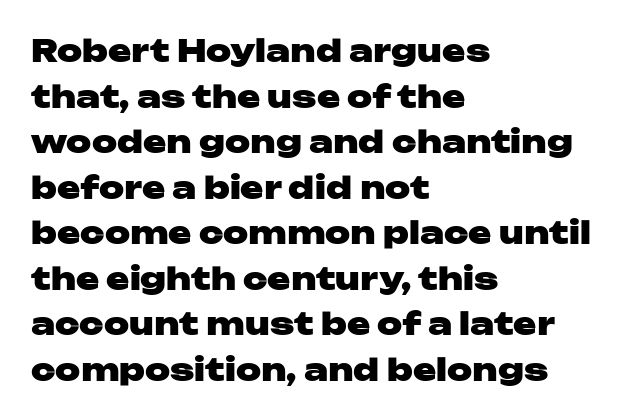
Does the weight exceed regular? Yes, all the way to bold. Default kerning and tracking; the words read as compact shapes. The text block is weighted toward the left margin, trailing off unevenly rightward. Compared with typical paragraphs, the rows here are spaced about the same. Spacing verdict: proportional, widths tailored to each character.
